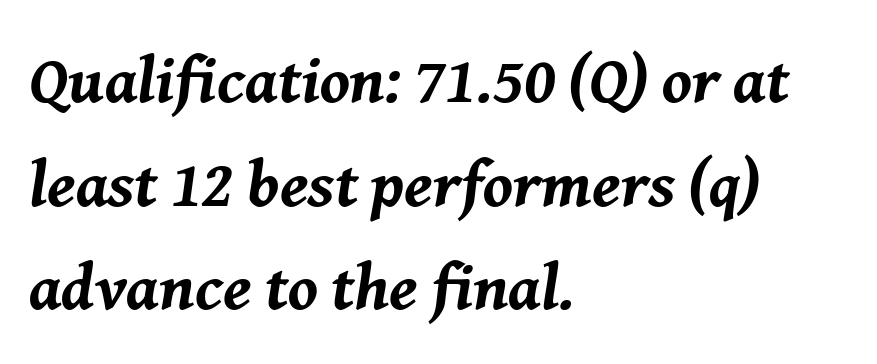
Q: Is the text bold? A: Yes.
Q: Is the text italic (slanted)? A: Yes, it leans right by about 8 degrees.
Q: Is the text underlined? A: No.
Q: How is the paragraph aligned? A: Left-aligned.
Q: Is the spacing between letters normal or unusually wide? A: Normal.
Q: Is the spacing between lines tight, normal or loose? A: Normal.
Q: Width (condensed, normal, or wide)? A: Normal.
Q: Stroke contrast? A: Medium.
Q: x-height? A: Medium.
Q: Monospaced? A: No.
